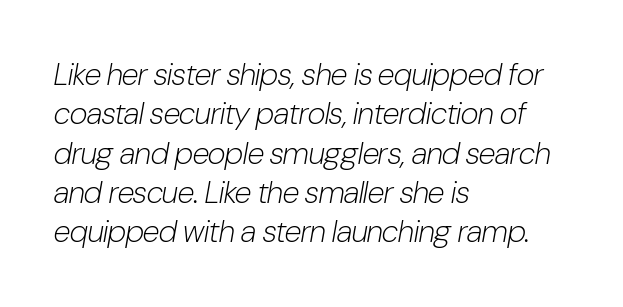
Any mark beneath the type? The region is blank. Regarding leading, the lines here are spaced in the standard way. The font's italic variant was chosen for this text. A quiet, ordinary-to-light weight characterises the typeface. These lines are rendered in a variable-pitch font. Between one letter and the next there's only the usual sliver of space.
